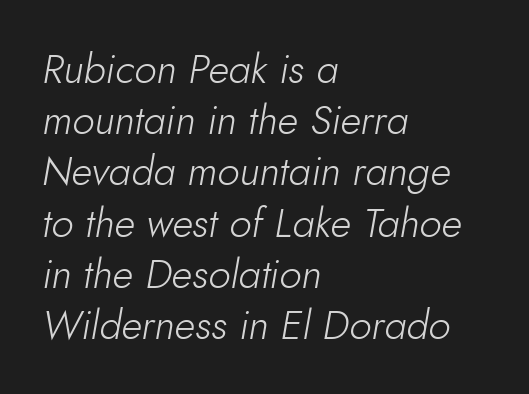
{"italic": "yes", "lean": "right", "slant_degrees": 10, "bold": "no", "weight": "light", "width": "normal", "stroke_contrast": "low", "x_height": "small", "monospaced": "no", "underline": "no", "align": "left", "line_spacing": "normal", "line_spacing_ratio": 1.28, "letter_spacing": "normal", "letter_spacing_em": 0.0, "glyph_px": 40}
